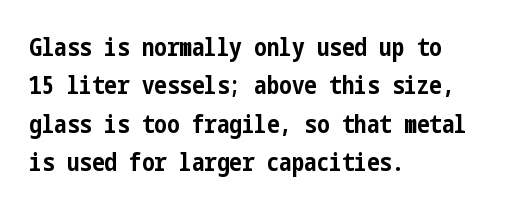
Here the glyphs are tracked normally, forming tight word shapes. Does the weight exceed regular? Yes, all the way to bold. The text block is weighted toward the left margin, trailing off unevenly rightward. Style check: upright. Notice how descenders clear the ascenders below comfortably — that's standard leading. Glance below the letters and you will spot only blank space.
